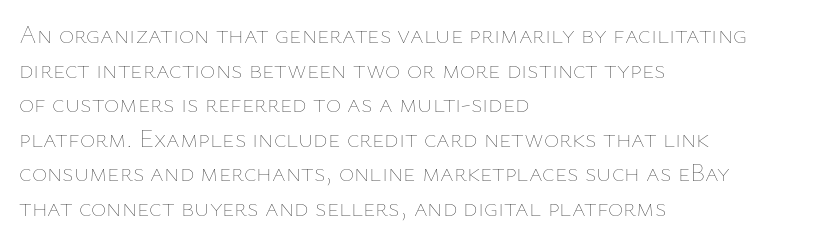
The image shows 26 px text type, upright; set left-aligned, normal line spacing (1.33x), normal letter spacing, not underlined.
